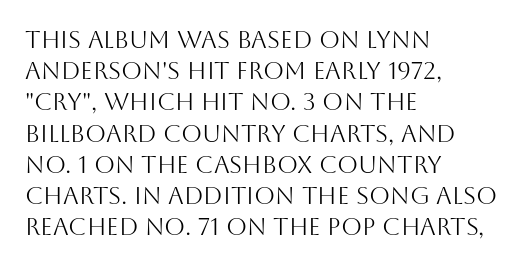
The ragged edge is on the right, which tells us the setting is flush left. The passage shown is not underscored anywhere. These lines were composed using upright roman letters. This sample uses plain, unmodified letter spacing. Reading down the column, the eye jumps a familiar distance to each next line.
